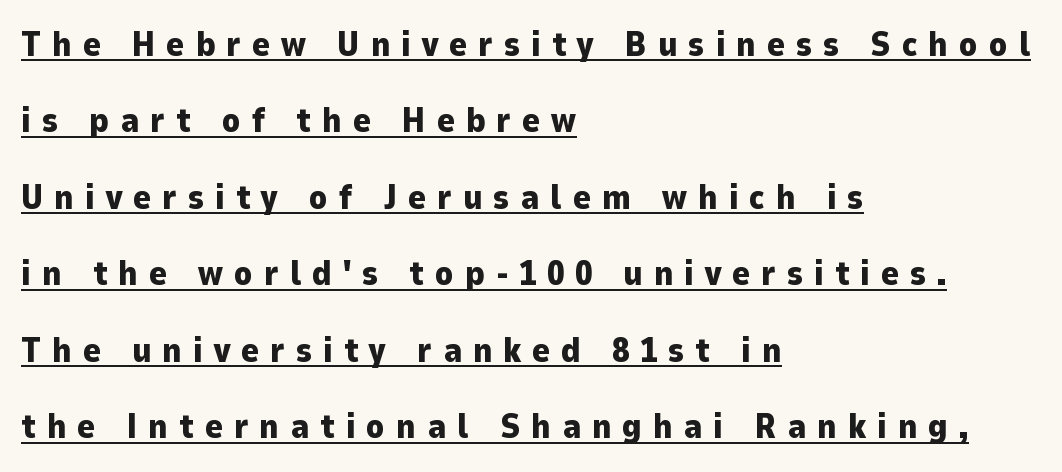
{"serif": "no", "italic": "no", "bold": "yes", "weight": "heavy", "width": "normal", "stroke_contrast": "low", "x_height": "medium", "monospaced": "no", "underline": "yes", "align": "left", "line_spacing": "loose", "line_spacing_ratio": 2.25, "letter_spacing": "wide", "letter_spacing_em": 0.32, "glyph_px": 34}
